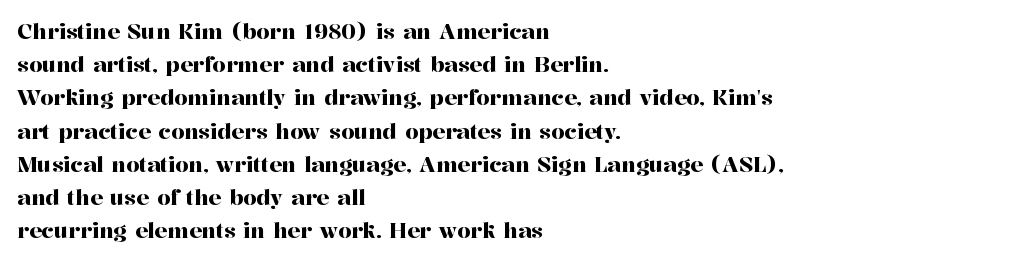
The image shows 21 px text type, upright; set left-aligned, normal line spacing (1.58x), normal letter spacing, not underlined.
